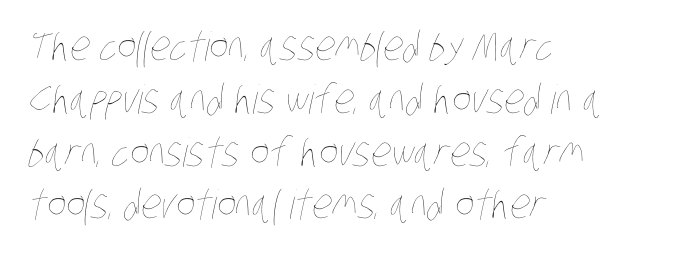
{"bold": "no", "weight": "thin", "width": "condensed", "stroke_contrast": "low", "x_height": "large", "monospaced": "no", "underline": "no", "align": "left", "line_spacing": "normal", "line_spacing_ratio": 1.32, "letter_spacing": "normal", "letter_spacing_em": 0.0, "glyph_px": 40}
